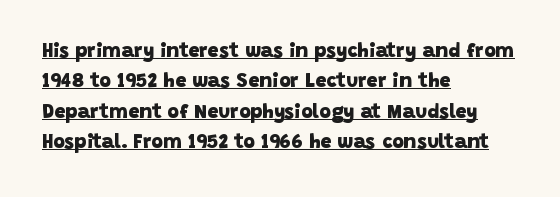
The image shows 20 px bold type; set left-aligned, normal line spacing (1.52x), normal letter spacing, underlined.
